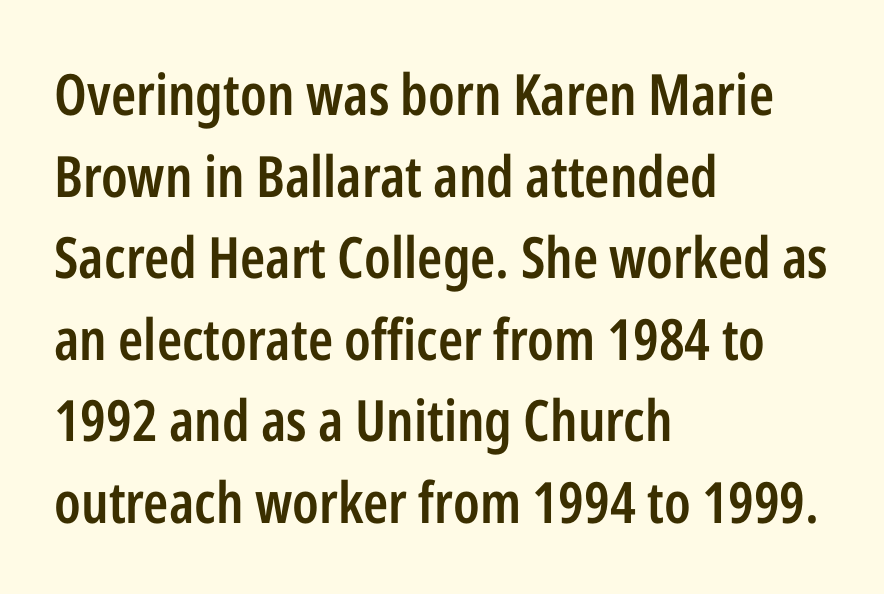
Q: Is the text bold? A: Semi-bold.
Q: Is the text italic (slanted)? A: No, it is upright.
Q: Is the typeface a serif or a sans-serif typeface? A: Sans-serif.
Q: Is the text underlined? A: No.
Q: How is the paragraph aligned? A: Left-aligned.
Q: Is the spacing between letters normal or unusually wide? A: Normal.
Q: Is the spacing between lines tight, normal or loose? A: Normal.
Q: Width (condensed, normal, or wide)? A: Condensed.
Q: Stroke contrast? A: Low.
Q: x-height? A: Medium.
Q: Monospaced? A: No.
